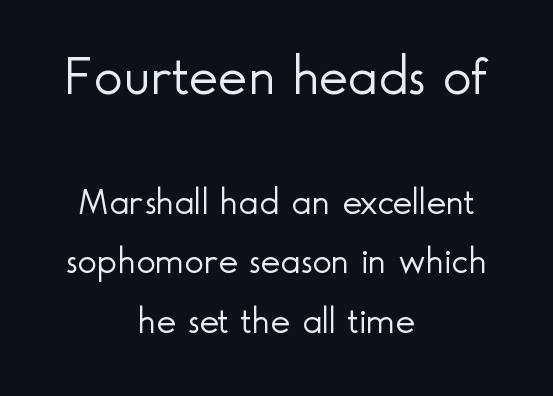
The image shows 55 px light sans-serif type, upright; set centered, normal line spacing (1.61x), normal letter spacing, not underlined; the first (top) block is 1.49x larger; a small x-height.
